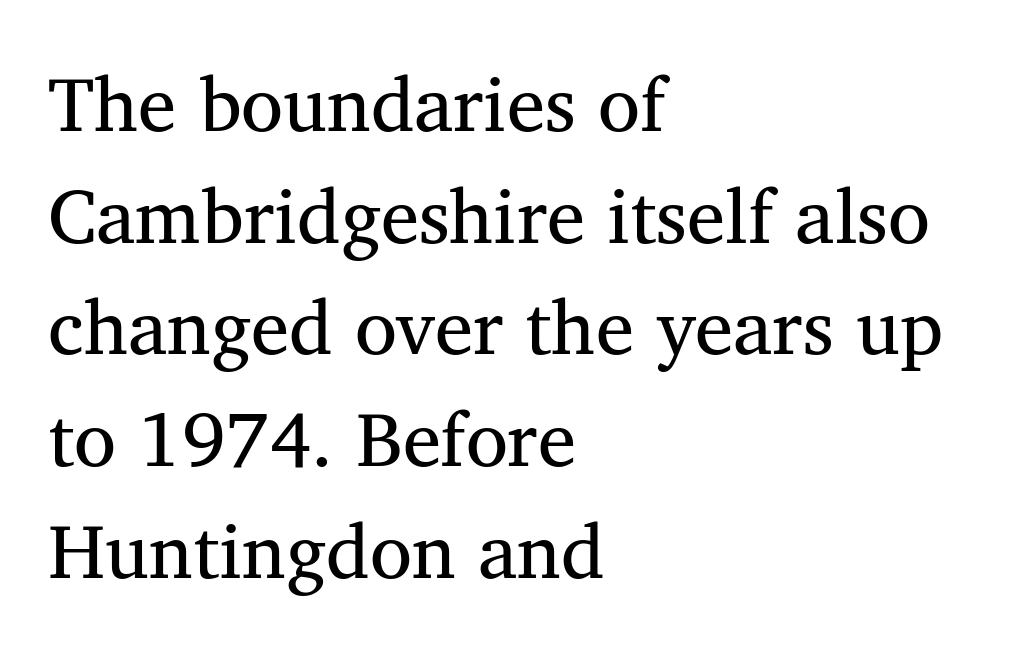
The image shows 77 px regular-weight serif type, upright; set left-aligned, normal line spacing (1.45x), normal letter spacing, not underlined; medium stroke contrast and a medium x-height.
